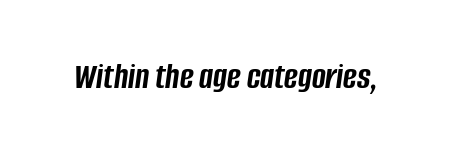
Q: Is the text bold? A: Yes.
Q: Is the text italic (slanted)? A: Yes, it leans right by about 8 degrees.
Q: Is the text underlined? A: No.
Q: Is the spacing between letters normal or unusually wide? A: Normal.
Q: Width (condensed, normal, or wide)? A: Condensed.
Q: Stroke contrast? A: Low.
Q: x-height? A: Large.
Q: Monospaced? A: No.
